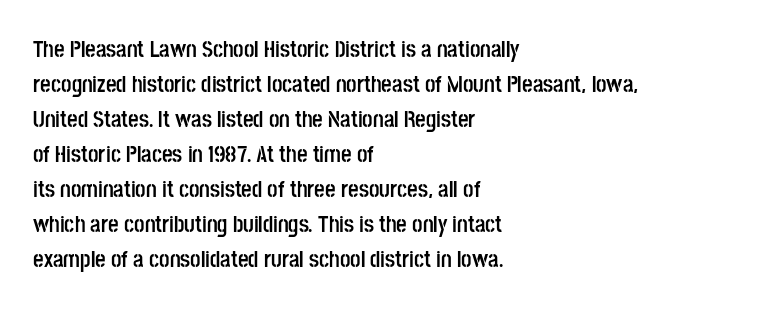
Q: Is the text bold? A: Yes.
Q: Is the text italic (slanted)? A: No, it is upright.
Q: Is the text underlined? A: No.
Q: How is the paragraph aligned? A: Left-aligned.
Q: Is the spacing between letters normal or unusually wide? A: Normal.
Q: Is the spacing between lines tight, normal or loose? A: Normal.
